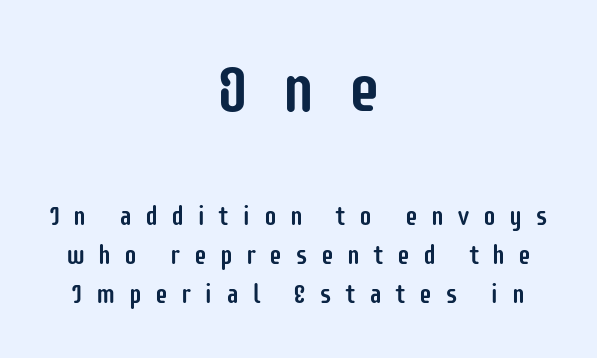
The image shows 66 px condensed sans-serif type, upright; set centered, normal line spacing (1.5x), unusually wide letter spacing (+0.5 em), not underlined; the first (top) block is 2.54x larger; low stroke contrast and a large x-height.
